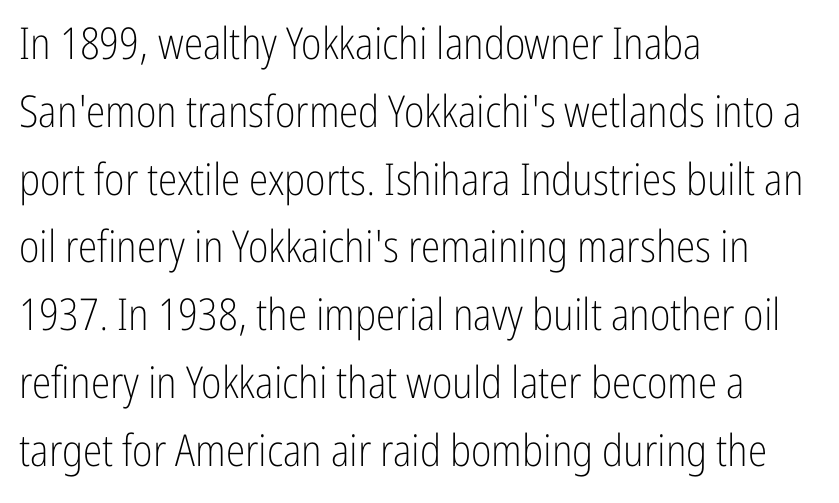
The tracking reads as untouched default to a designer's eye. Is this a sans? Yes — the strokes have no serifs. Summary of vertical rhythm: regular, with standard interline spacing. Any mark beneath the type? The region is blank. Proportional: the letters do not fall into vertical columns.
